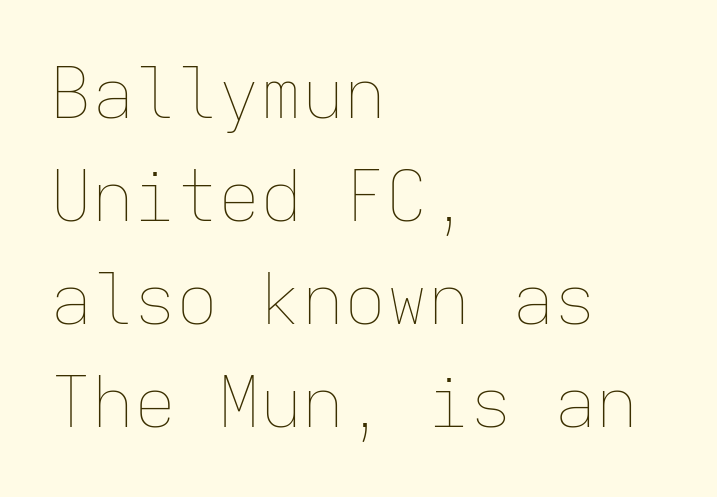
Q: Is the text bold? A: No.
Q: Is the text italic (slanted)? A: No, it is upright.
Q: Is the text underlined? A: No.
Q: How is the paragraph aligned? A: Left-aligned.
Q: Is the spacing between letters normal or unusually wide? A: Normal.
Q: Is the spacing between lines tight, normal or loose? A: Normal.
Q: Width (condensed, normal, or wide)? A: Normal.
Q: Stroke contrast? A: Low.
Q: x-height? A: Medium.
Q: Monospaced? A: Yes.
